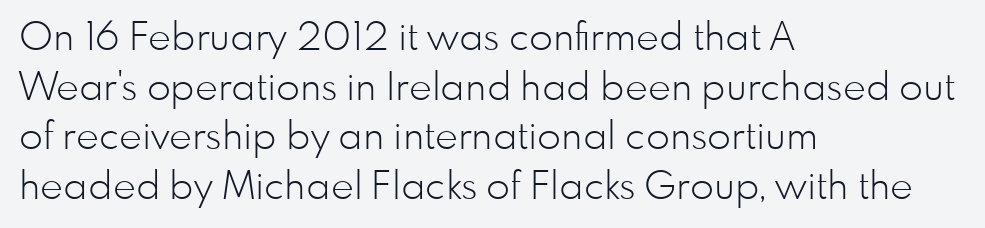
The image shows 39 px light sans-serif type, upright; set left-aligned, normal line spacing (1.27x), normal letter spacing, not underlined; low stroke contrast and a small x-height.
